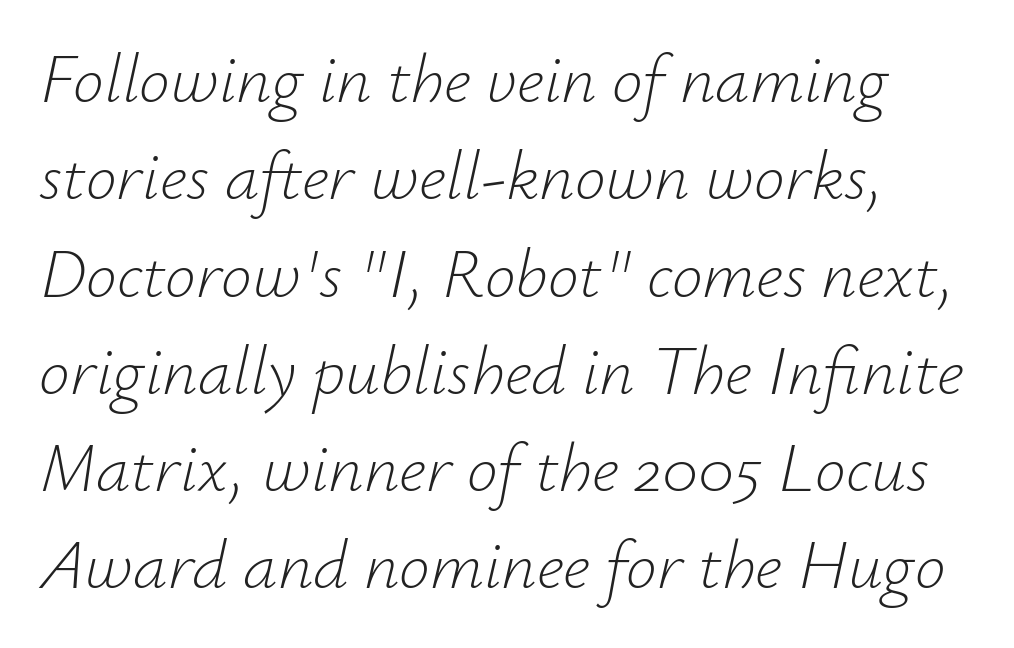
There is no visible air inserted between adjacent glyphs. Evenly set lines give the paragraph a standard silhouette. Is this a fixed-width face? No — the glyphs have proportional, varying widths. Only glyphs here, with clear space below each row. Stroke mass is kept to a normal reading level or below.
